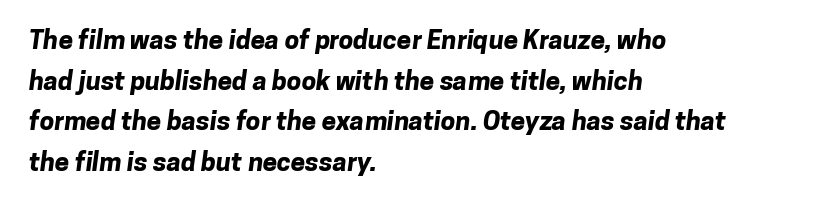
Check under the words: just untouched page. Visually the block forms a straight wall on the left and a jagged coastline on the right. The typesetting leans heavy: a genuine bold. The tracking reads as untouched default to a designer's eye. The lines sit at an ordinary, default distance from one another.
